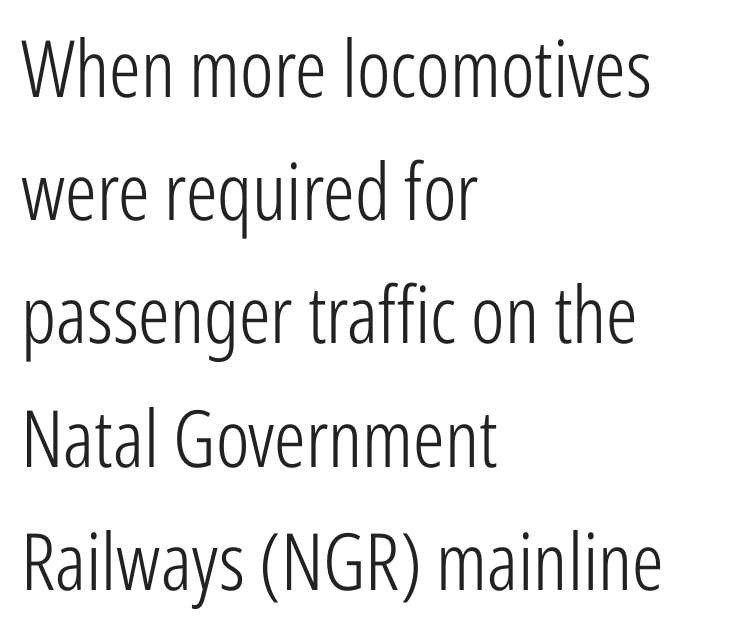
{"serif": "no", "italic": "no", "bold": "no", "weight": "light", "width": "condensed", "stroke_contrast": "low", "x_height": "medium", "monospaced": "no", "underline": "no", "align": "left", "line_spacing": "normal", "line_spacing_ratio": 1.56, "letter_spacing": "normal", "letter_spacing_em": 0.0, "glyph_px": 79}
